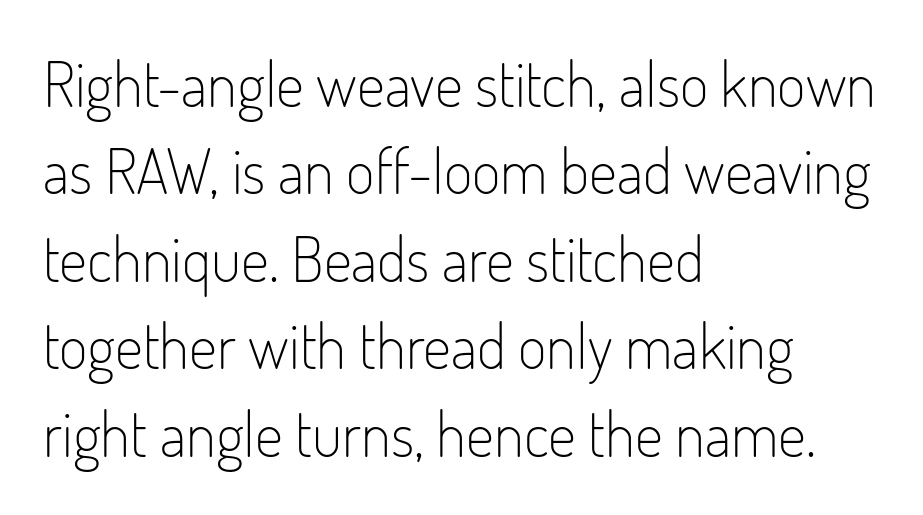
The strokes carry an ordinary text weight at most. You could call the tracking neutral — neither tight nor loose. Unlike a traditional serif, this face leaves its strokes unadorned. The setting favours the left margin, as ordinary paragraphs usually do. Any mark beneath the type? The region is blank.
